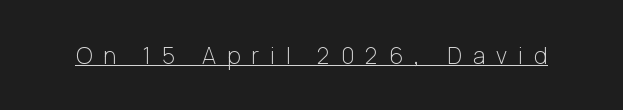
Characters remain perfectly vertical along every line. The specimen includes a rule beneath the text block's lines. Unbolded letterforms with no extra heft. Look at the tracking — it's clearly loosened, letters drifting apart.
